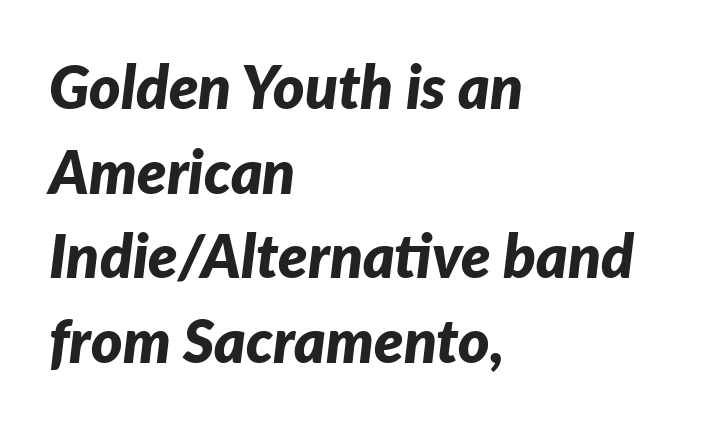
{"italic": "yes", "lean": "right", "slant_degrees": 7, "bold": "yes", "weight": "bold", "width": "normal", "stroke_contrast": "low", "x_height": "medium", "monospaced": "no", "underline": "no", "align": "left", "line_spacing": "normal", "line_spacing_ratio": 1.41, "letter_spacing": "normal", "letter_spacing_em": 0.0, "glyph_px": 60}
